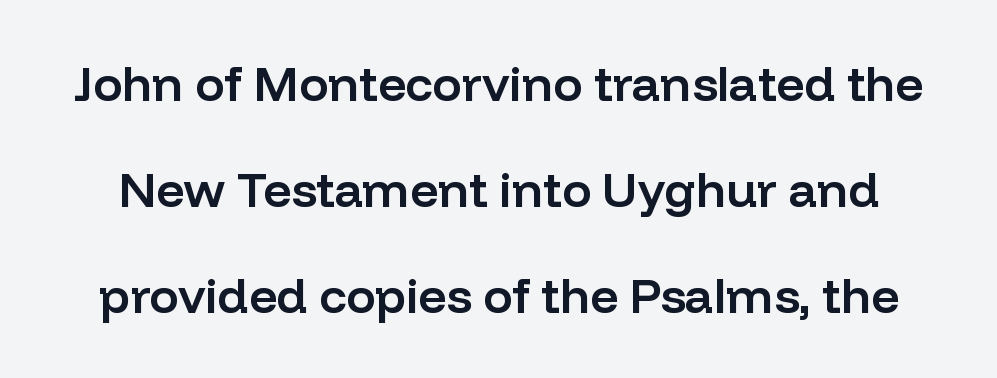
Q: Is the text bold? A: Semi-bold.
Q: Is the text italic (slanted)? A: No, it is upright.
Q: Is the typeface a serif or a sans-serif typeface? A: Sans-serif.
Q: Is the text underlined? A: No.
Q: Is the spacing between letters normal or unusually wide? A: Normal.
Q: Is the spacing between lines tight, normal or loose? A: Loose.
Q: Width (condensed, normal, or wide)? A: Normal.
Q: Stroke contrast? A: Low.
Q: x-height? A: Medium.
Q: Monospaced? A: No.
